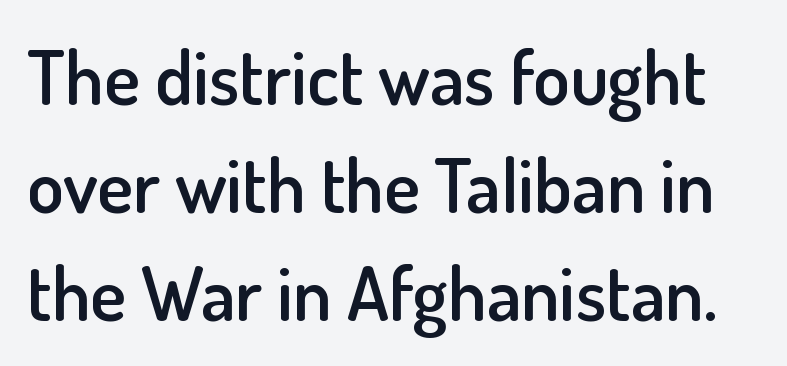
Stroke thickness is moderately raised; the sample reads as semibold. A typesetter would call this leading conventional body-copy spacing. Looks like regular typesetting: each glyph gets only the width it needs. The axis of the letterforms is exactly vertical. The words here are not underlined. Is the letter spacing exaggerated? No — it looks like the ordinary default.
